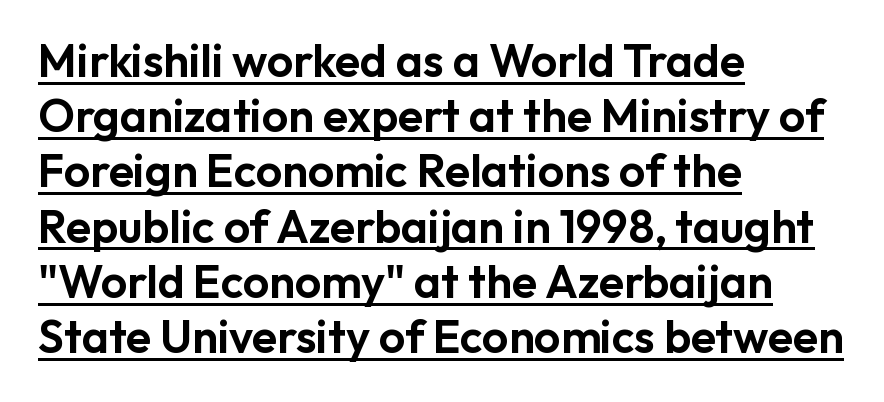
Q: Is the text italic (slanted)? A: No, it is upright.
Q: Is the typeface a serif or a sans-serif typeface? A: Sans-serif.
Q: Is the text underlined? A: Yes.
Q: How is the paragraph aligned? A: Left-aligned.
Q: Is the spacing between letters normal or unusually wide? A: Normal.
Q: Width (condensed, normal, or wide)? A: Normal.
Q: Stroke contrast? A: Low.
Q: x-height? A: Medium.
Q: Monospaced? A: No.
